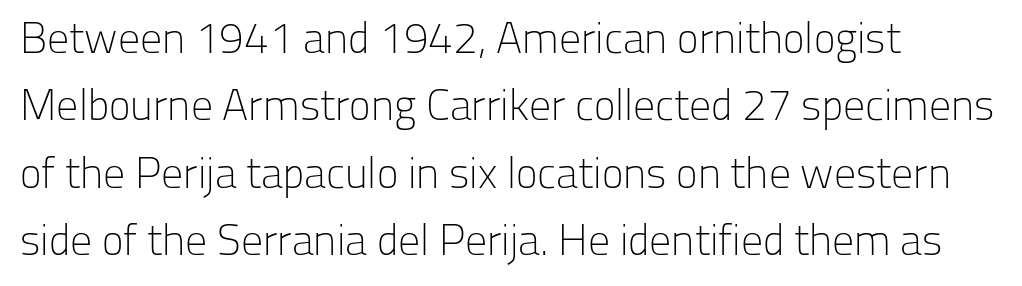
{"serif": "no", "italic": "no", "bold": "no", "weight": "light", "width": "normal", "stroke_contrast": "low", "x_height": "medium", "monospaced": "no", "underline": "no", "align": "left", "line_spacing": "normal", "line_spacing_ratio": 1.53, "letter_spacing": "normal", "letter_spacing_em": 0.0, "glyph_px": 44}
